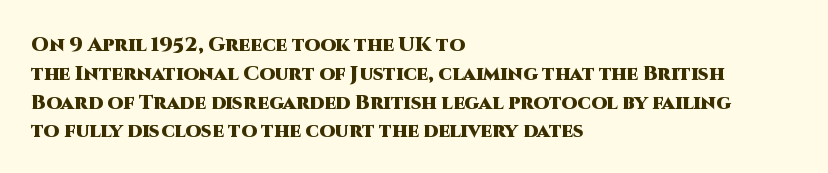
{"italic": "no", "bold": "yes", "underline": "no", "align": "left", "line_spacing": "normal", "line_spacing_ratio": 1.44, "letter_spacing": "normal", "letter_spacing_em": 0.0, "glyph_px": 20}
